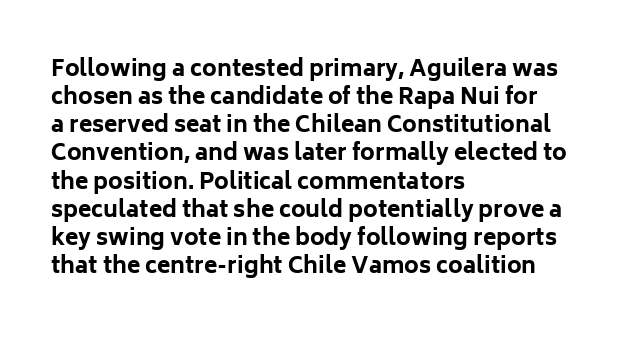
Q: Is the text bold? A: Yes.
Q: Is the text italic (slanted)? A: No, it is upright.
Q: Is the text underlined? A: No.
Q: How is the paragraph aligned? A: Left-aligned.
Q: Is the spacing between letters normal or unusually wide? A: Normal.
Q: Is the spacing between lines tight, normal or loose? A: Normal.
